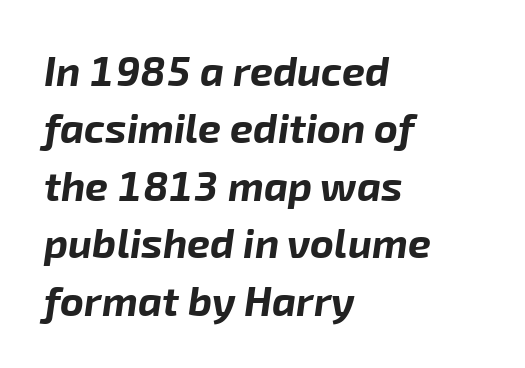
{"italic": "yes", "lean": "right", "slant_degrees": 8, "bold": "yes", "weight": "bold", "width": "normal", "stroke_contrast": "low", "x_height": "medium", "monospaced": "no", "underline": "no", "align": "left", "line_spacing": "normal", "line_spacing_ratio": 1.4, "letter_spacing": "normal", "letter_spacing_em": 0.0, "glyph_px": 41}
